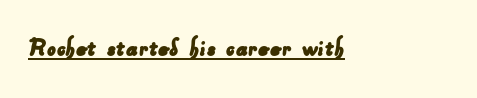
{"serif": "no", "width": "normal", "stroke_contrast": "low", "x_height": "small", "monospaced": "no", "underline": "yes", "letter_spacing": "normal", "letter_spacing_em": 0.0, "glyph_px": 28}
